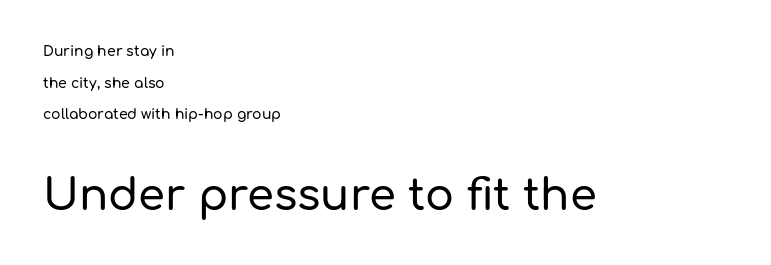
The image shows 43 px sans-serif type, upright; set left-aligned, loose line spacing (2.26x), normal letter spacing, not underlined; the second (bottom) block is 3.07x larger; low stroke contrast and a medium x-height.
